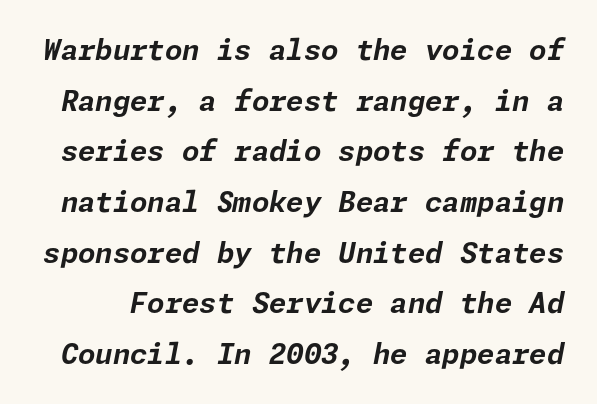
Q: Is the text bold? A: Yes.
Q: Is the text italic (slanted)? A: Yes, it leans right by about 11 degrees.
Q: Is the text underlined? A: No.
Q: Is the spacing between letters normal or unusually wide? A: Normal.
Q: Width (condensed, normal, or wide)? A: Normal.
Q: Stroke contrast? A: Low.
Q: x-height? A: Medium.
